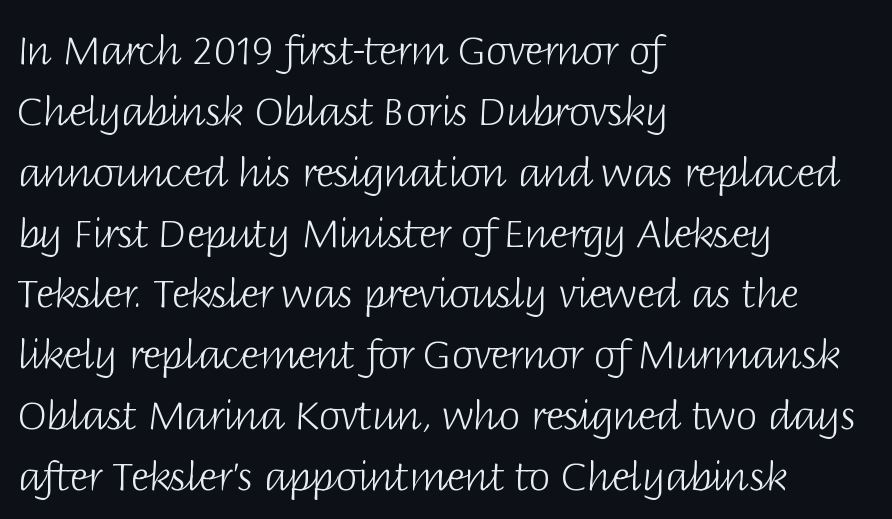
The image shows 39 px light sans-serif type, upright; set left-aligned, normal line spacing (1.56x), normal letter spacing, not underlined; low stroke contrast and a large x-height.
